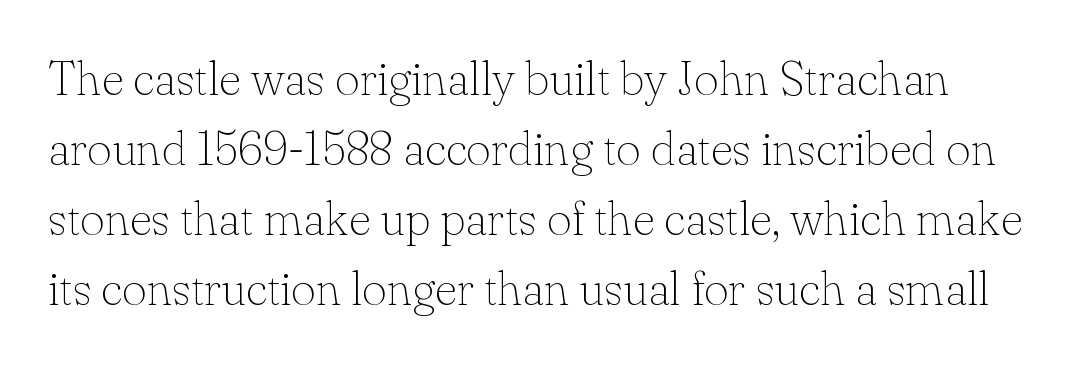
{"serif": "yes", "italic": "no", "bold": "no", "weight": "thin", "width": "normal", "stroke_contrast": "low", "x_height": "small", "monospaced": "no", "underline": "no", "line_spacing": "normal", "line_spacing_ratio": 1.46, "letter_spacing": "normal", "letter_spacing_em": 0.0, "glyph_px": 48}
